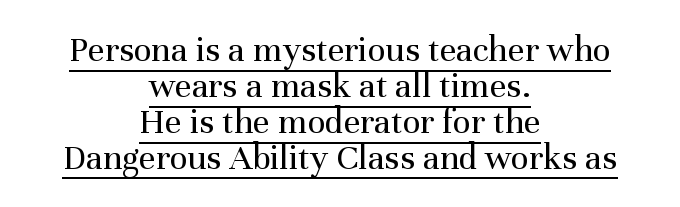
The image shows 37 px regular-weight serif type, upright; set centered, tight line spacing (0.97x), normal letter spacing, underlined; medium stroke contrast and a medium x-height.
